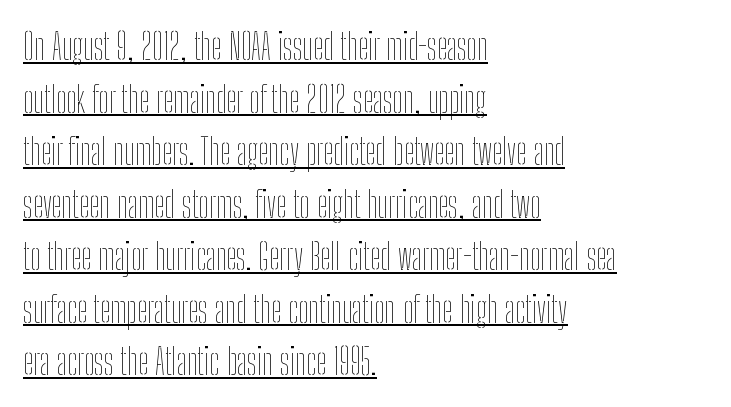
{"italic": "no", "bold": "no", "weight": "thin", "width": "condensed", "stroke_contrast": "low", "x_height": "medium", "monospaced": "no", "underline": "yes", "align": "left", "line_spacing": "normal", "line_spacing_ratio": 1.42, "letter_spacing": "normal", "letter_spacing_em": 0.0, "glyph_px": 37}
